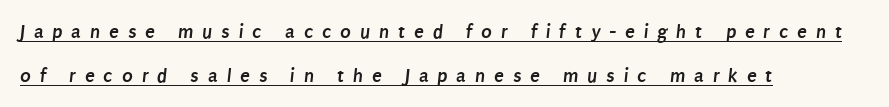
The image shows 20 px bold type; set left-aligned, loose line spacing (2.2x), unusually wide letter spacing (+0.44 em), underlined.
